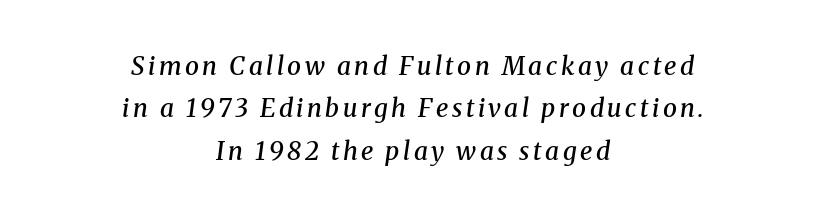
The image shows 25 px text type, italic (leaning right); set centered, normal line spacing (1.7x), not underlined.
